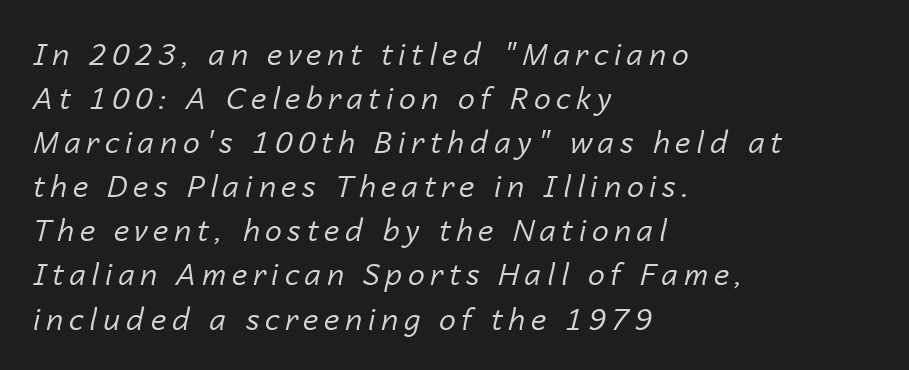
The image shows 30 px regular-weight type, italic (leaning right); set left-aligned, normal line spacing (1.47x), not underlined; low stroke contrast and a medium x-height.
